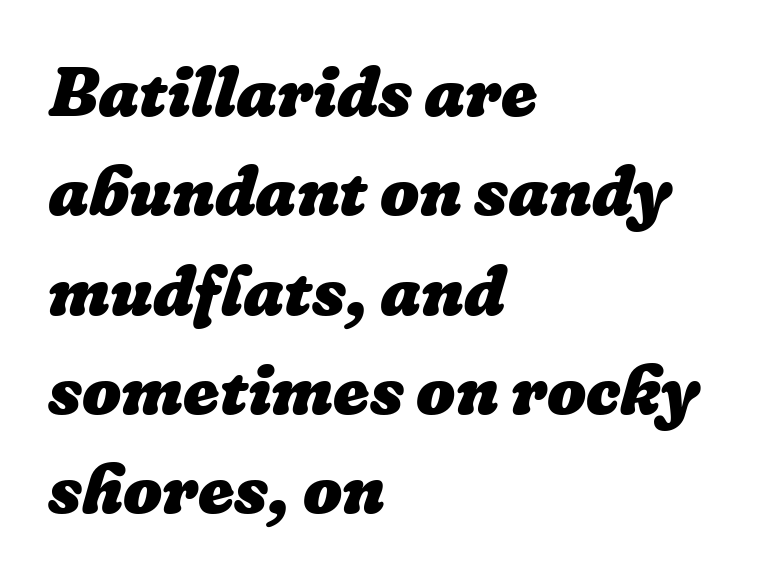
Q: Is the text bold? A: Yes.
Q: Is the text underlined? A: No.
Q: How is the paragraph aligned? A: Left-aligned.
Q: Is the spacing between letters normal or unusually wide? A: Normal.
Q: Is the spacing between lines tight, normal or loose? A: Normal.
Q: Width (condensed, normal, or wide)? A: Normal.
Q: Stroke contrast? A: Low.
Q: x-height? A: Medium.
Q: Monospaced? A: No.
